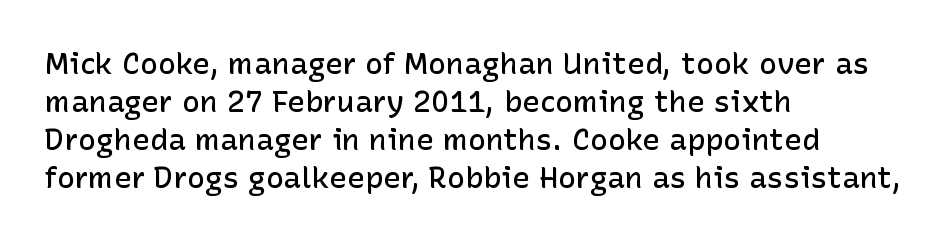
A roman cut, with each character standing at attention. In terms of weight, the rendering is demibold, just under bold. Each new line begins a customary step beneath the previous one. Inter-character spacing is left at the font's built-in metrics. Character widths vary here, with narrow letters taking less room than wide ones.
